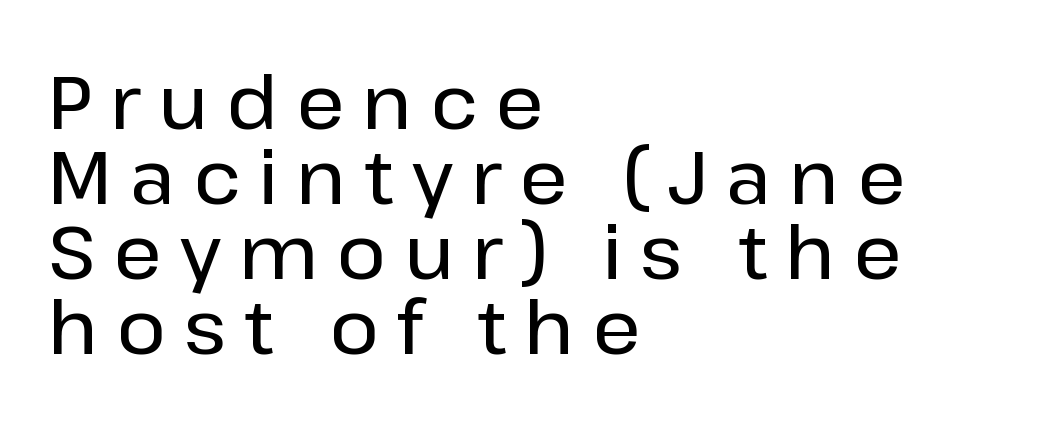
{"serif": "no", "italic": "no", "width": "normal", "stroke_contrast": "low", "x_height": "medium", "monospaced": "no", "underline": "no", "align": "left", "line_spacing": "tight", "line_spacing_ratio": 1.0, "letter_spacing": "wide", "letter_spacing_em": 0.24, "glyph_px": 75}
